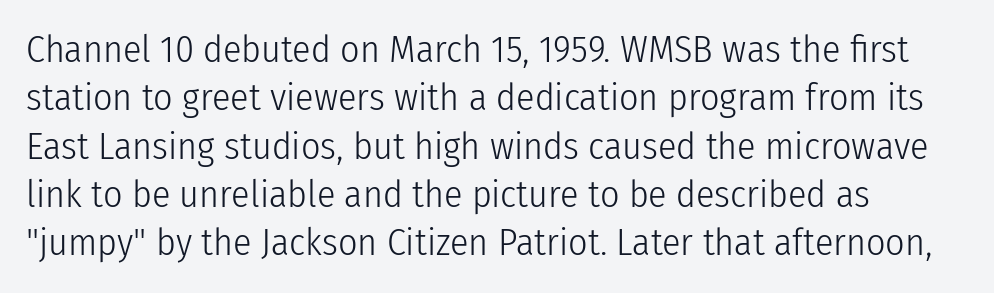
{"serif": "no", "italic": "no", "bold": "no", "weight": "light", "width": "condensed", "stroke_contrast": "low", "x_height": "medium", "monospaced": "no", "underline": "no", "align": "left", "line_spacing": "normal", "line_spacing_ratio": 1.27, "letter_spacing": "normal", "letter_spacing_em": 0.0, "glyph_px": 38}
